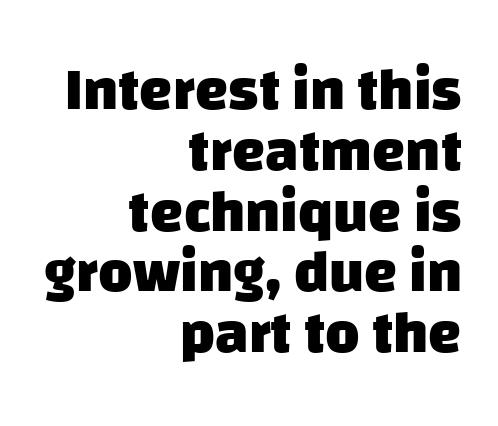
The image shows 59 px heavy sans-serif type; set right-aligned, tight line spacing (1.03x), normal letter spacing, not underlined; low stroke contrast and a large x-height.
